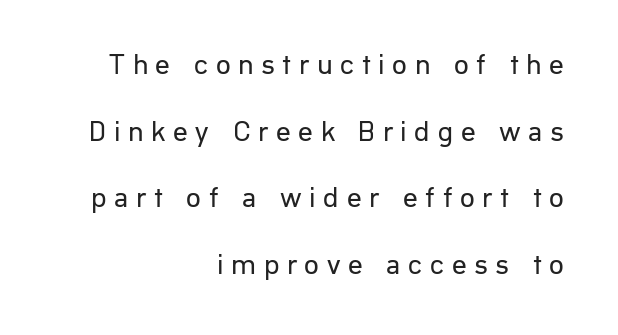
The image shows 29 px regular-weight sans-serif type, upright; set right-aligned, loose line spacing (2.3x), unusually wide letter spacing (+0.26 em), not underlined; low stroke contrast and a medium x-height.
